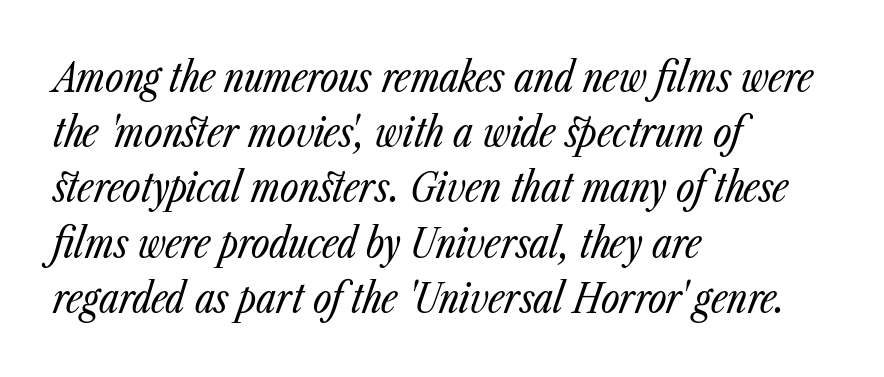
Horizontal alignment here is leftward, the default for most running prose. The face used here has a pronounced slope to its letters. No extra ink here — the face is not bold. There is no visible air inserted between adjacent glyphs.
